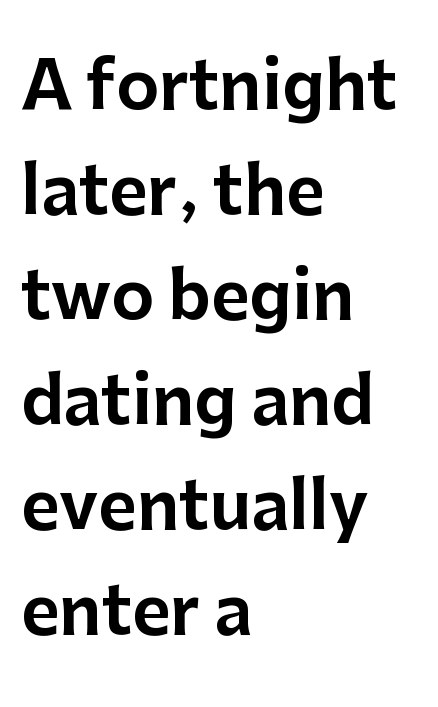
Q: Is the text italic (slanted)? A: No, it is upright.
Q: Is the typeface a serif or a sans-serif typeface? A: Sans-serif.
Q: Is the text underlined? A: No.
Q: How is the paragraph aligned? A: Left-aligned.
Q: Is the spacing between letters normal or unusually wide? A: Normal.
Q: Is the spacing between lines tight, normal or loose? A: Normal.
Q: Width (condensed, normal, or wide)? A: Normal.
Q: Stroke contrast? A: Low.
Q: x-height? A: Medium.
Q: Monospaced? A: No.
